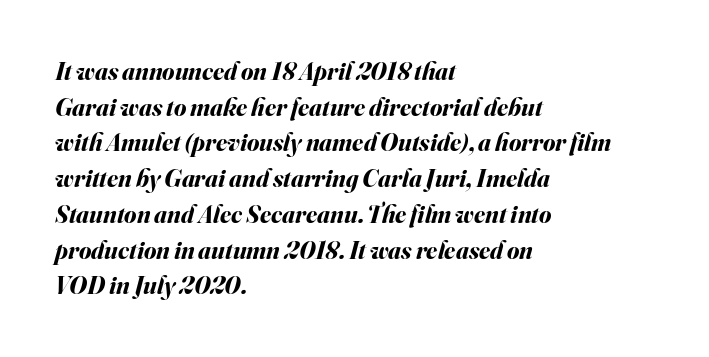
Q: Is the text bold? A: Yes.
Q: Is the text italic (slanted)? A: Yes, it leans right by about 16 degrees.
Q: Is the text underlined? A: No.
Q: How is the paragraph aligned? A: Left-aligned.
Q: Is the spacing between letters normal or unusually wide? A: Normal.
Q: Is the spacing between lines tight, normal or loose? A: Normal.
